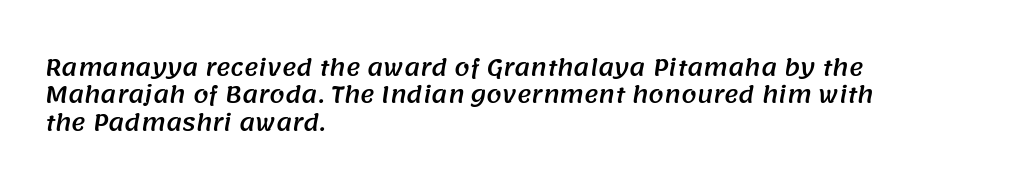
Observe the ordinary spacing: letters are neighbours, not strangers. The lines in this sample share a left origin and differ only in where they stop. Unmarked baselines from the first word to the last. These lines sit exactly where default settings would place them.
